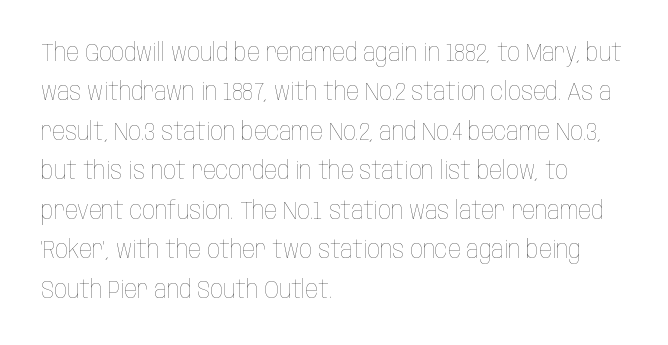
Q: Is the text bold? A: No.
Q: Is the text italic (slanted)? A: No, it is upright.
Q: Is the text underlined? A: No.
Q: How is the paragraph aligned? A: Left-aligned.
Q: Is the spacing between letters normal or unusually wide? A: Normal.
Q: Is the spacing between lines tight, normal or loose? A: Normal.
